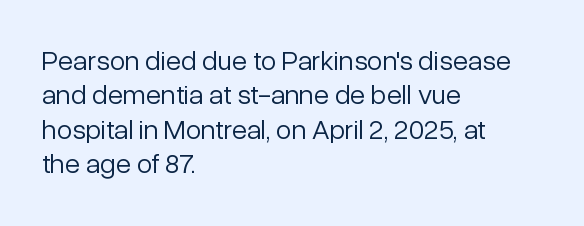
Tracking here is standard; glyphs follow each other at the usual distance. Spacing verdict: proportional, widths tailored to each character. Type style note: lacks serifs. Does the copy run flush right? No — it runs flush left.
